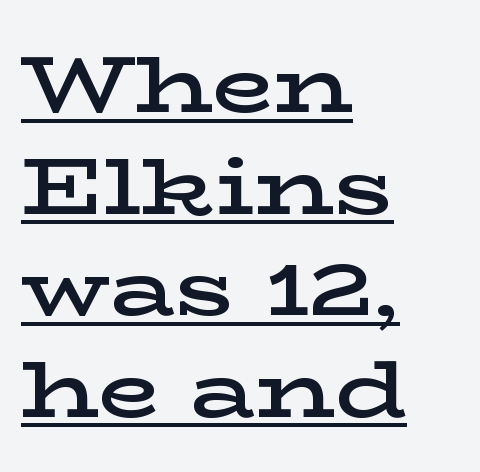
{"serif": "yes", "italic": "no", "bold": "semi", "weight": "semibold", "width": "wide", "stroke_contrast": "low", "x_height": "medium", "monospaced": "no", "underline": "yes", "align": "left", "line_spacing": "normal", "line_spacing_ratio": 1.27, "letter_spacing": "normal", "letter_spacing_em": 0.0, "glyph_px": 80}
